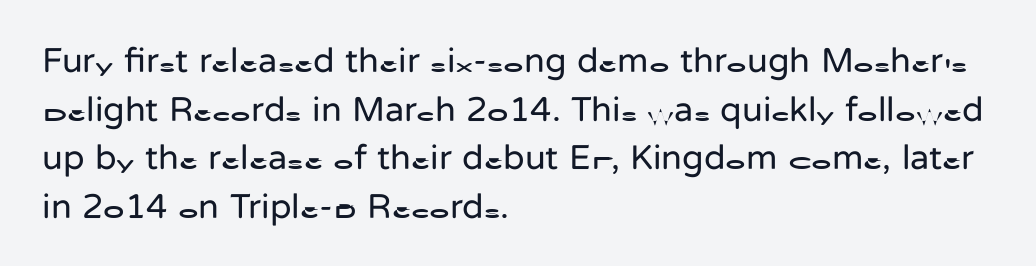
The image shows 35 px regular-weight sans-serif type, upright; set left-aligned, normal line spacing (1.39x), normal letter spacing, not underlined; low stroke contrast and a medium x-height.
